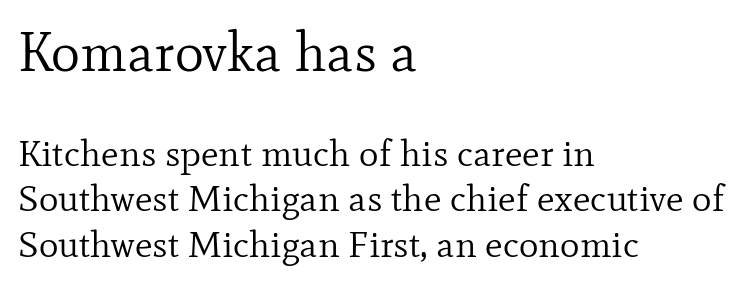
{"serif": "yes", "italic": "no", "bold": "no", "weight": "regular", "width": "normal", "stroke_contrast": "low", "x_height": "small", "monospaced": "no", "underline": "no", "align": "left", "line_spacing_ratio": 1.23, "letter_spacing": "normal", "letter_spacing_em": 0.0, "larger_block": "first", "size_ratio": 1.49, "glyph_px": 55}
